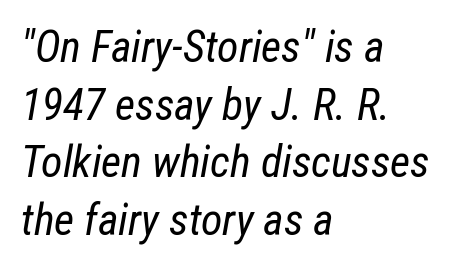
Q: Is the text bold? A: No.
Q: Is the text italic (slanted)? A: Yes, it leans right by about 12 degrees.
Q: Is the text underlined? A: No.
Q: How is the paragraph aligned? A: Left-aligned.
Q: Is the spacing between letters normal or unusually wide? A: Normal.
Q: Is the spacing between lines tight, normal or loose? A: Normal.
Q: Width (condensed, normal, or wide)? A: Condensed.
Q: Stroke contrast? A: Low.
Q: x-height? A: Medium.
Q: Monospaced? A: No.
